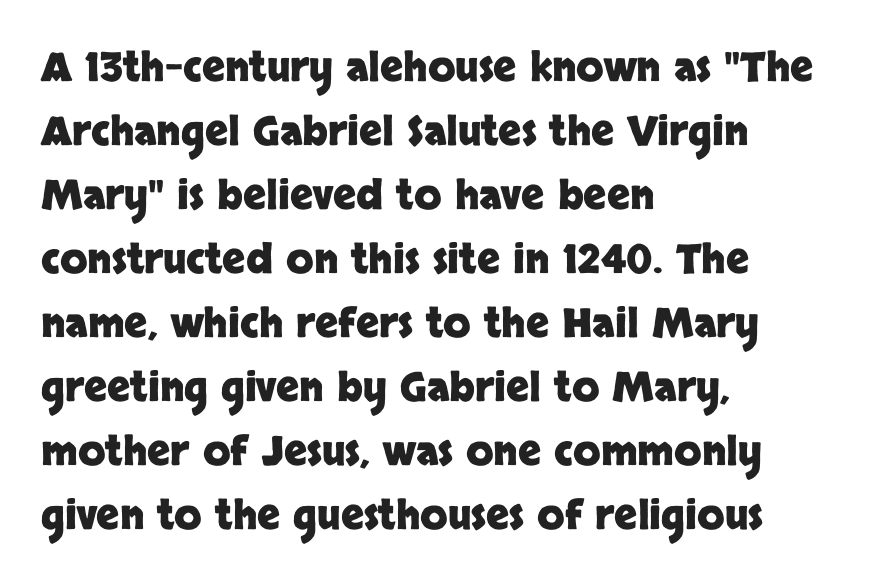
There is no visible air inserted between adjacent glyphs. Successive baselines arrive at the customary interval. The typography opts for an upright posture over an oblique one. The rendering uses a bold face; every stroke is thick and dark. Character widths vary here, with narrow letters taking less room than wide ones.
